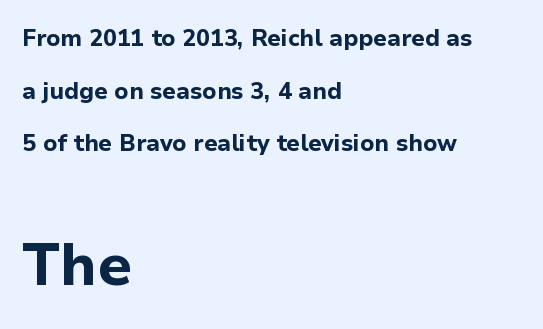
{"serif": "no", "italic": "no", "bold": "yes", "weight": "bold", "width": "normal", "stroke_contrast": "low", "x_height": "medium", "monospaced": "no", "underline": "no", "align": "left", "line_spacing": "loose", "line_spacing_ratio": 2.29, "letter_spacing": "normal", "letter_spacing_em": 0.0, "larger_block": "second", "size_ratio": 2.52, "glyph_px": 58}
